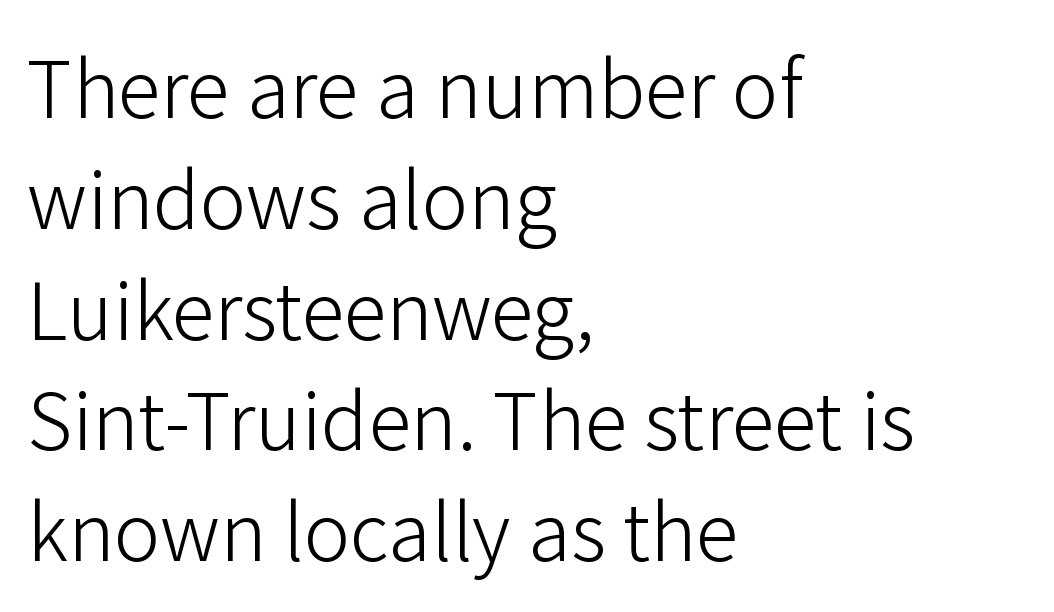
The image shows 78 px light sans-serif type, upright; set left-aligned, normal line spacing (1.42x), normal letter spacing, not underlined; low stroke contrast and a medium x-height.
